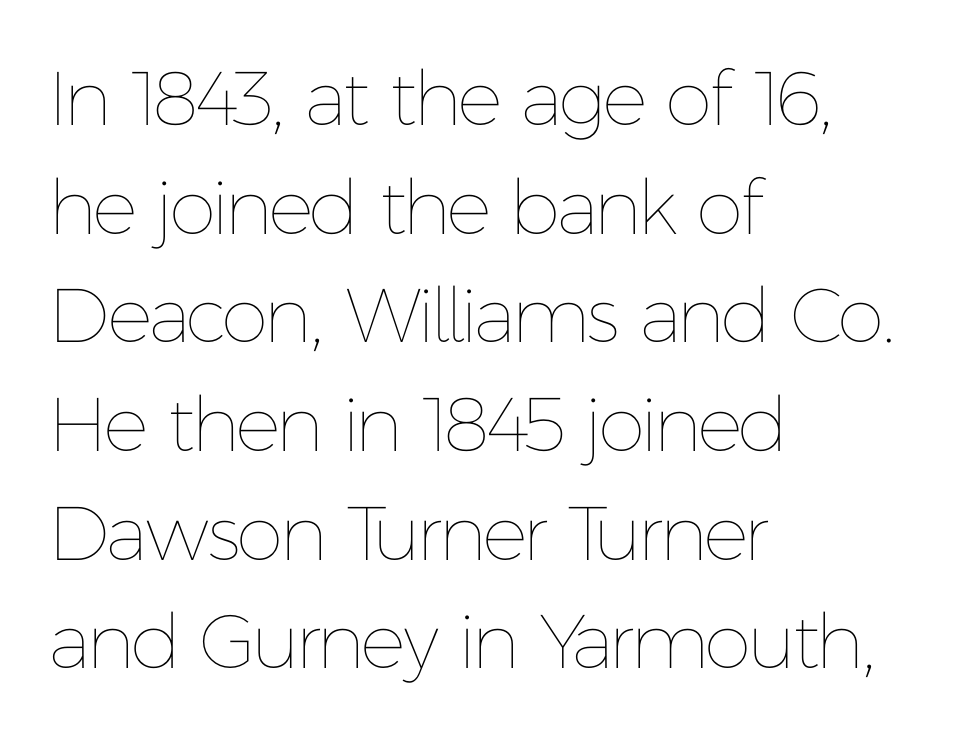
The image shows 76 px thin type, upright; set left-aligned, normal line spacing (1.43x), normal letter spacing, not underlined; low stroke contrast and a medium x-height.
